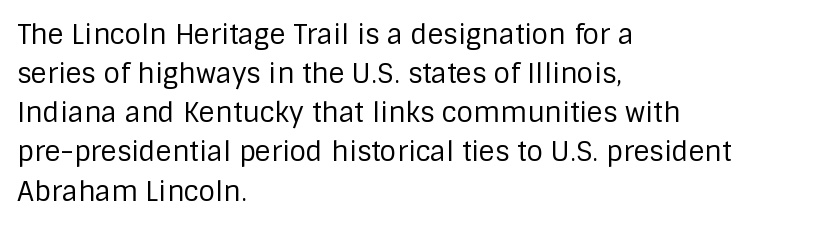
Default kerning and tracking; the words read as compact shapes. No heavy texture on the line: the type isn't bold. A roman cut, with each character standing at attention. Notice how the passage keeps a crisp vertical edge on the left only. Bare-footed words on every line.
